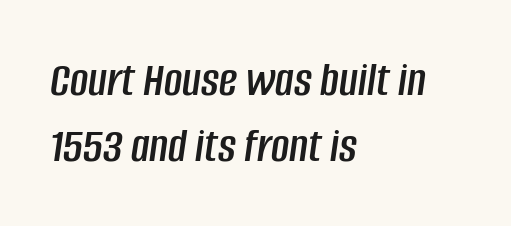
This rendering uses left alignment, leaving the right contour irregular. The passage shown is not underscored anywhere. The face used here is proportionally spaced, like ordinary book or web type. It's the slanting kind of type. Vertically, the passage feels balanced, rows spaced as you'd expect. The tracking reads as untouched default to a designer's eye.
